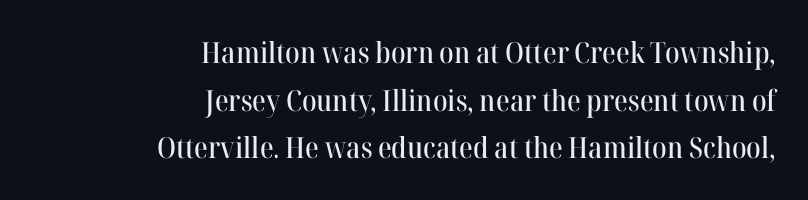
Q: Is the text italic (slanted)? A: No, it is upright.
Q: Is the typeface a serif or a sans-serif typeface? A: Serif.
Q: Is the text underlined? A: No.
Q: How is the paragraph aligned? A: Right-aligned.
Q: Is the spacing between letters normal or unusually wide? A: Normal.
Q: Is the spacing between lines tight, normal or loose? A: Normal.
Q: Width (condensed, normal, or wide)? A: Normal.
Q: Stroke contrast? A: High.
Q: x-height? A: Medium.
Q: Monospaced? A: No.
